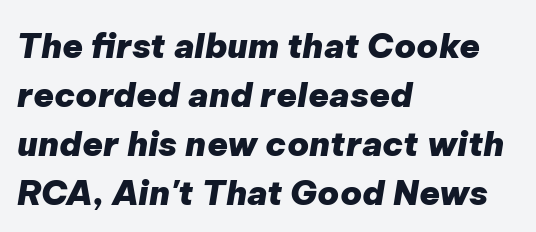
The image shows 34 px heavy type, italic (leaning right); set left-aligned, normal line spacing (1.44x), normal letter spacing, not underlined; low stroke contrast and a medium x-height.
